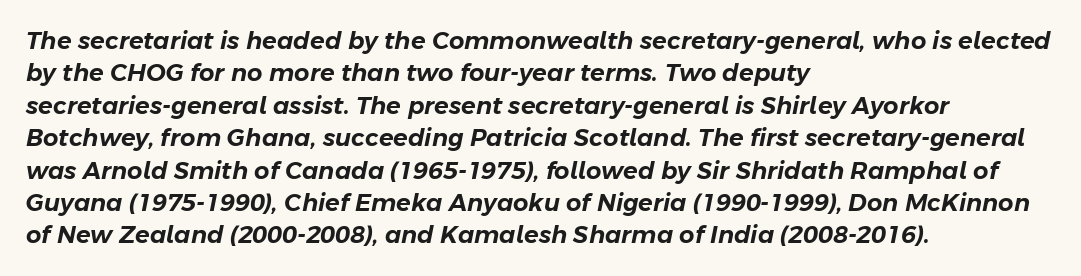
The image shows 24 px text type, italic (leaning right); set left-aligned, normal line spacing (1.35x), normal letter spacing, not underlined.
